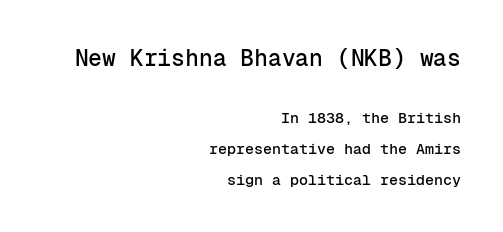
Q: Is the text italic (slanted)? A: No, it is upright.
Q: Is the text underlined? A: No.
Q: How is the paragraph aligned? A: Right-aligned.
Q: Is the spacing between letters normal or unusually wide? A: Normal.
Q: Is the spacing between lines tight, normal or loose? A: Loose.
Q: Which block of text is set in a larger size, the first (top) or the second (bottom)? A: The first (top) one.
